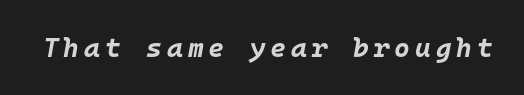
The image shows 27 px bold type, italic (leaning right); set not underlined.
